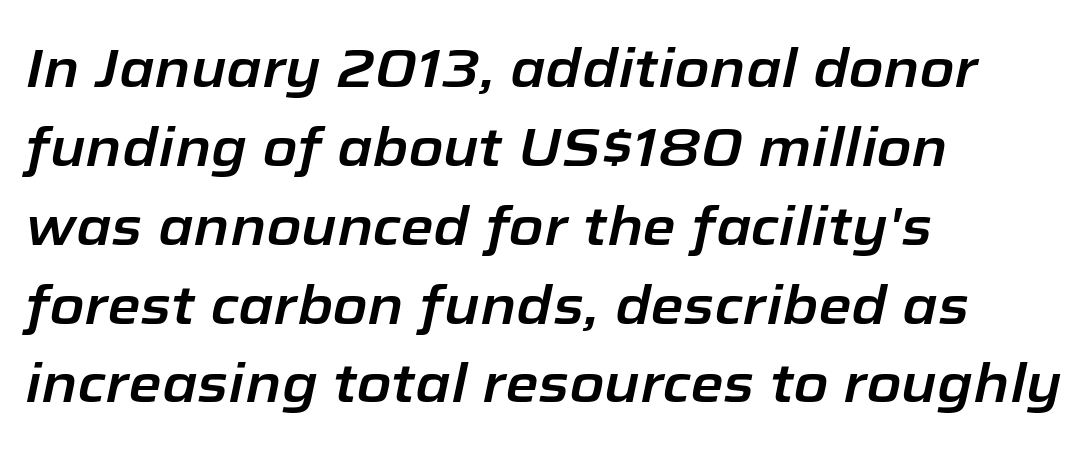
{"italic": "yes", "lean": "right", "slant_degrees": 12, "width": "normal", "stroke_contrast": "low", "x_height": "medium", "monospaced": "no", "underline": "no", "align": "left", "line_spacing": "normal", "line_spacing_ratio": 1.46, "letter_spacing": "normal", "letter_spacing_em": 0.0, "glyph_px": 54}
